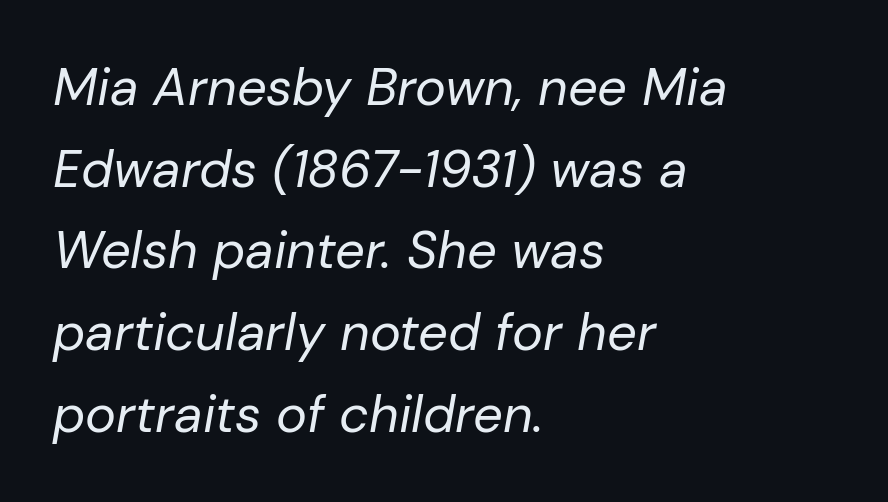
Just letters on the line, the space beneath them empty. Notice how descenders clear the ascenders below comfortably — that's standard leading. There is no visible air inserted between adjacent glyphs. Quick note: italic.
